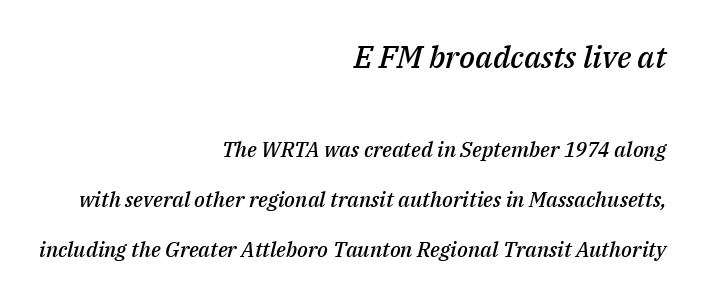
These lines keep a tight, regular rhythm from letter to letter. The lettering tilts uniformly, giving the passage an italic look. Here the designer chose a conventional face with non-uniform glyph widths. As a designer I'd log this as weight 600, semibold. Reading down the column, the eye jumps a long way to each next line.
